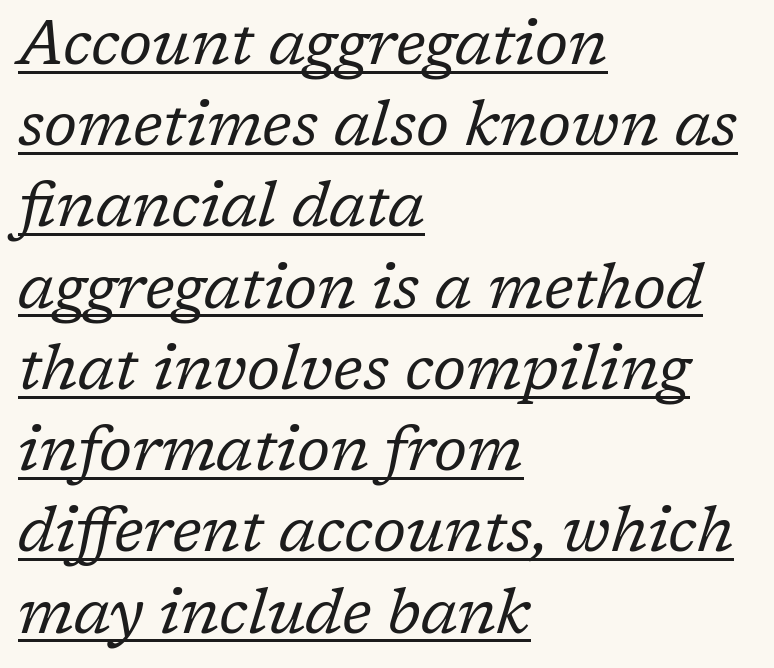
The image shows 62 px regular-weight serif type, italic (leaning right); set left-aligned, normal line spacing (1.31x), normal letter spacing, underlined; low stroke contrast and a medium x-height.
